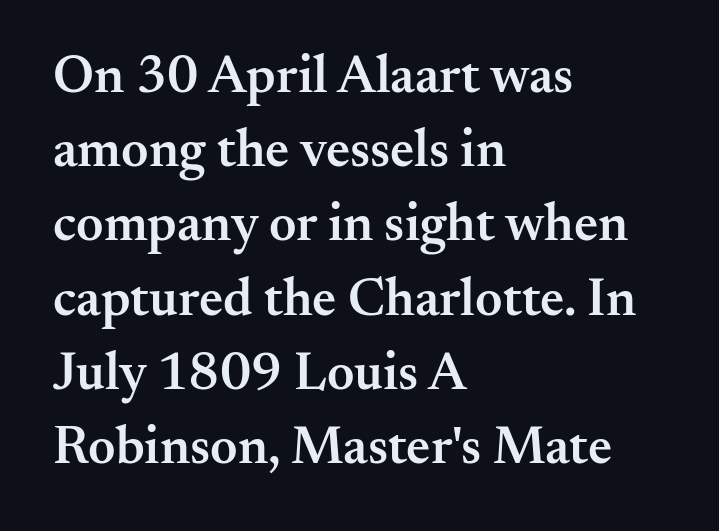
The image shows 53 px semibold serif type, upright; set left-aligned, normal line spacing (1.4x), normal letter spacing, not underlined; medium stroke contrast and a small x-height.
